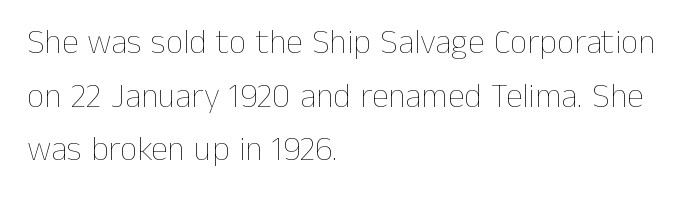
The image shows 34 px thin type, upright; set left-aligned, normal line spacing (1.58x), normal letter spacing, not underlined; low stroke contrast and a medium x-height.
